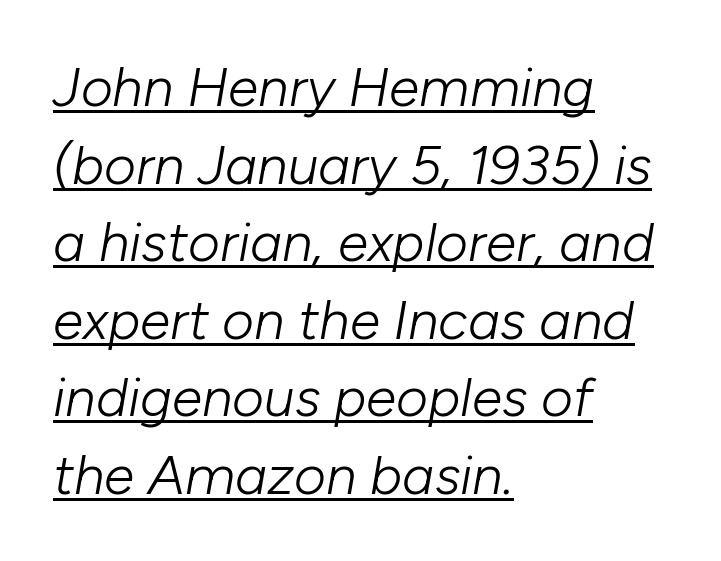
{"italic": "yes", "lean": "right", "slant_degrees": 10, "bold": "no", "weight": "light", "width": "normal", "stroke_contrast": "low", "x_height": "medium", "monospaced": "no", "underline": "yes", "align": "left", "line_spacing": "normal", "line_spacing_ratio": 1.41, "letter_spacing": "normal", "letter_spacing_em": 0.0, "glyph_px": 55}
